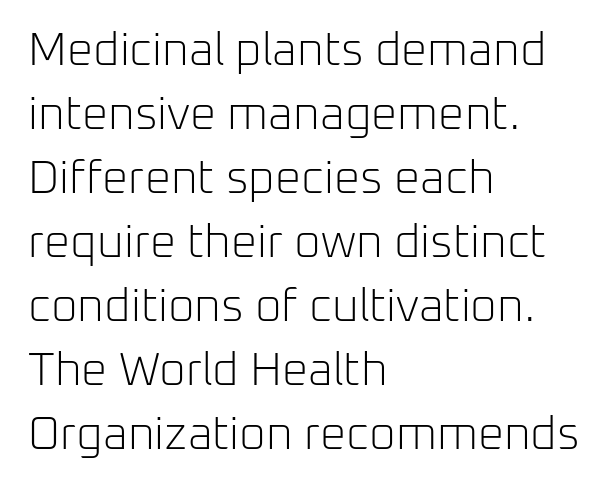
{"serif": "no", "italic": "no", "bold": "no", "weight": "light", "width": "normal", "stroke_contrast": "low", "x_height": "medium", "monospaced": "no", "underline": "no", "align": "left", "line_spacing": "normal", "line_spacing_ratio": 1.39, "letter_spacing": "normal", "letter_spacing_em": 0.0, "glyph_px": 46}
